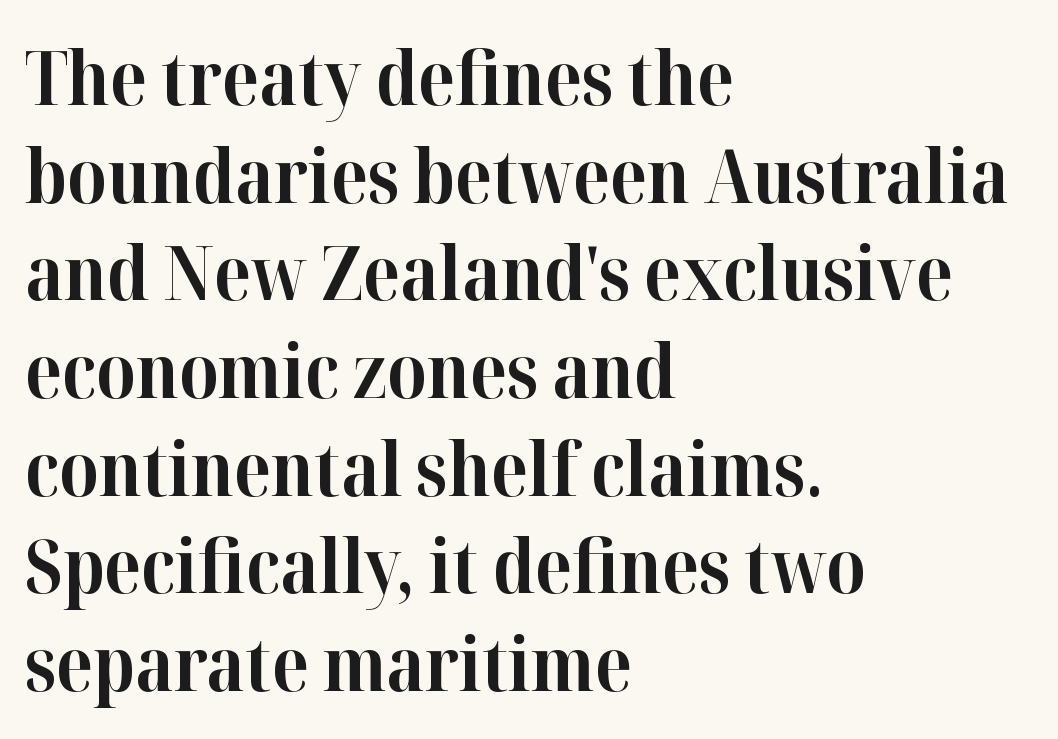
Characters remain perfectly vertical along every line. Honestly, the row spacing looks completely unremarkable. Casual observation: everything's shoved over to the left. The gap between lines stays unmarked. Default kerning and tracking; the words read as compact shapes.
